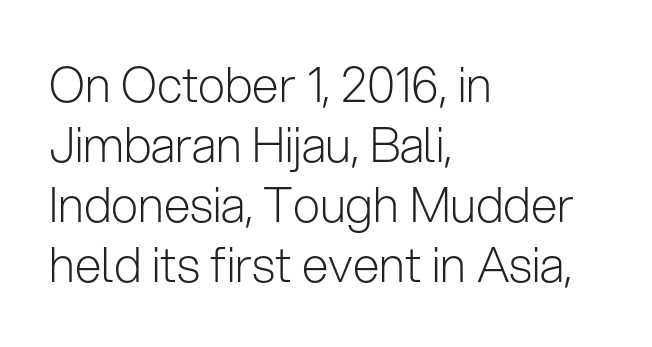
{"serif": "no", "italic": "no", "bold": "no", "weight": "light", "width": "normal", "stroke_contrast": "low", "x_height": "medium", "monospaced": "no", "underline": "no", "align": "left", "line_spacing": "normal", "line_spacing_ratio": 1.25, "letter_spacing": "normal", "letter_spacing_em": 0.0, "glyph_px": 48}
